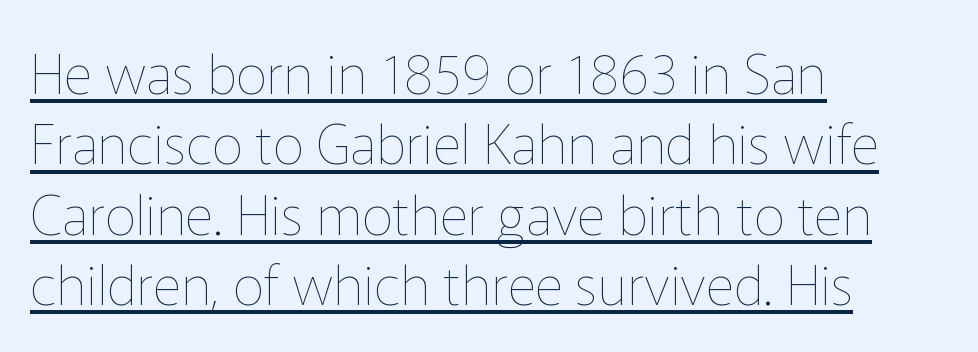
Italic? Not at all — the glyphs are vertical. What's the leading like? Ordinary, nothing unusual. The tracking reads as untouched default to a designer's eye. This is not heavy type; no bold has been used. The passage shown is typed in a proportional face where columns would drift. Looks like someone drew a line under every word here.
